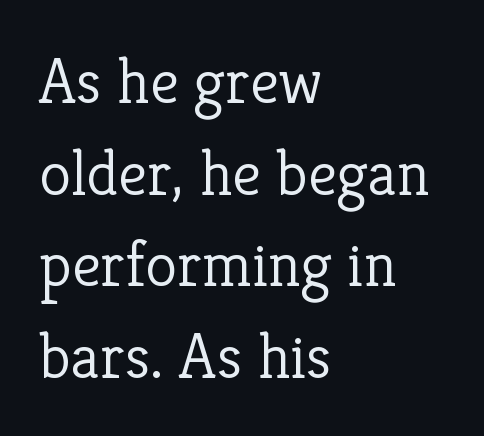
{"serif": "yes", "italic": "no", "bold": "no", "weight": "light", "width": "normal", "stroke_contrast": "low", "x_height": "medium", "monospaced": "no", "underline": "no", "align": "left", "line_spacing": "normal", "line_spacing_ratio": 1.41, "letter_spacing": "normal", "letter_spacing_em": 0.0, "glyph_px": 65}
